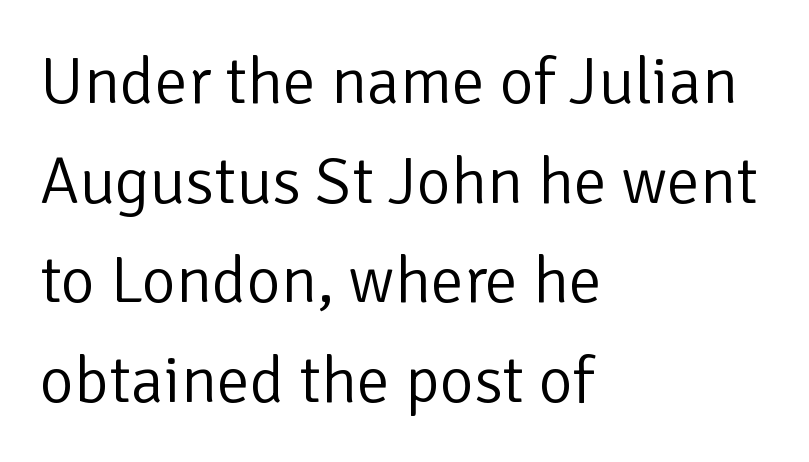
Q: Is the text bold? A: No.
Q: Is the text italic (slanted)? A: No, it is upright.
Q: Is the typeface a serif or a sans-serif typeface? A: Sans-serif.
Q: Is the text underlined? A: No.
Q: How is the paragraph aligned? A: Left-aligned.
Q: Is the spacing between letters normal or unusually wide? A: Normal.
Q: Is the spacing between lines tight, normal or loose? A: Normal.
Q: Width (condensed, normal, or wide)? A: Normal.
Q: Stroke contrast? A: Low.
Q: x-height? A: Medium.
Q: Monospaced? A: No.
